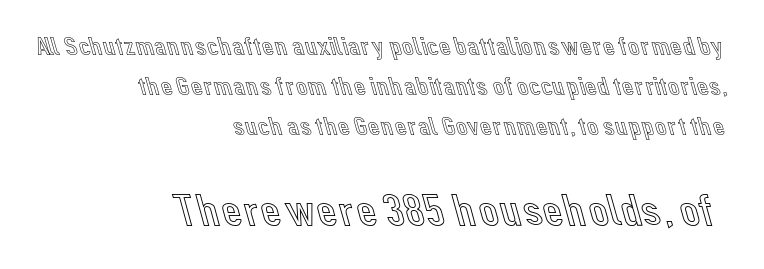
The image shows 45 px text type; set right-aligned, normal line spacing (1.53x), normal letter spacing, not underlined; the second (bottom) block is 1.73x larger; a medium x-height.
